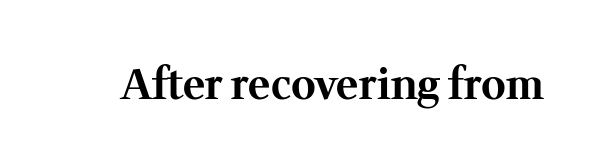
The image shows 42 px bold serif type, upright; set normal letter spacing, not underlined; medium stroke contrast and a medium x-height.
